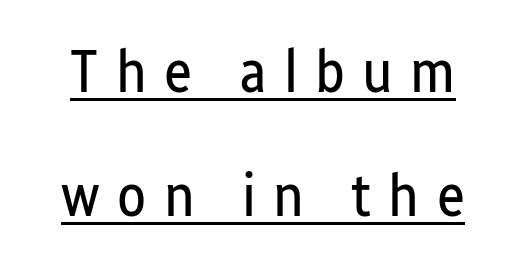
You can tell from the bare stems that sans-serif type was used. Each letter keeps its own natural width here, so spacing adapts to shape. Is the type heavy? It reads as light-to-regular instead. Does extra space separate the letters? Yes, quite a lot of it. Beneath each row of characters lies a ruled line.
